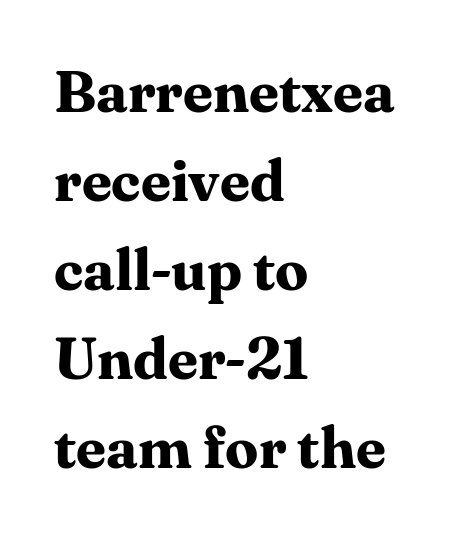
The image shows 59 px bold serif type, upright; set left-aligned, normal line spacing (1.51x), normal letter spacing, not underlined; medium stroke contrast and a medium x-height.
